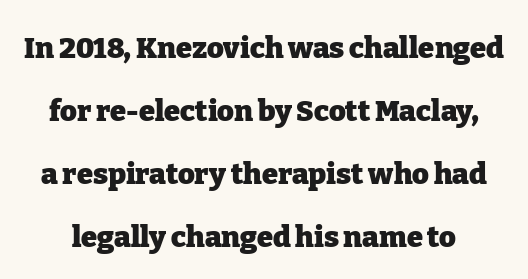
Honestly, the rows look like they've been pulled way apart. Italic? Not at all — the glyphs are vertical. Note the varied advance widths — an 'i' is clearly narrower than an 'm'. To sum up the face: it has serifs.
